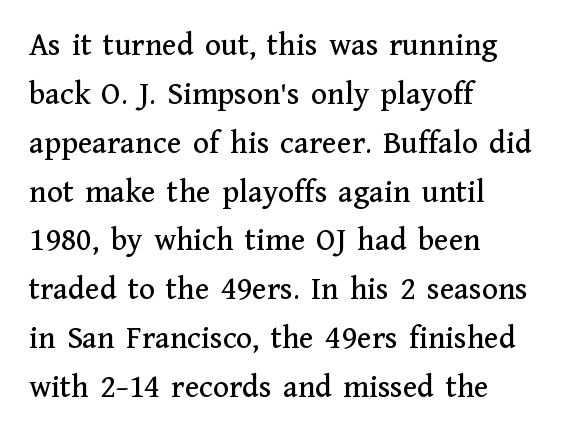
The image shows 33 px serif type, upright; set left-aligned, normal line spacing (1.48x), normal letter spacing, not underlined; medium stroke contrast and a medium x-height.
